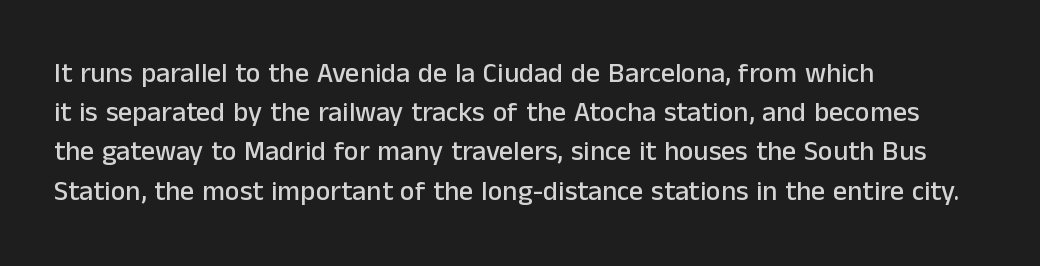
Q: Is the text italic (slanted)? A: No, it is upright.
Q: Is the typeface a serif or a sans-serif typeface? A: Sans-serif.
Q: Is the text underlined? A: No.
Q: How is the paragraph aligned? A: Left-aligned.
Q: Is the spacing between letters normal or unusually wide? A: Normal.
Q: Is the spacing between lines tight, normal or loose? A: Normal.
Q: Width (condensed, normal, or wide)? A: Normal.
Q: Stroke contrast? A: Low.
Q: x-height? A: Medium.
Q: Monospaced? A: No.
